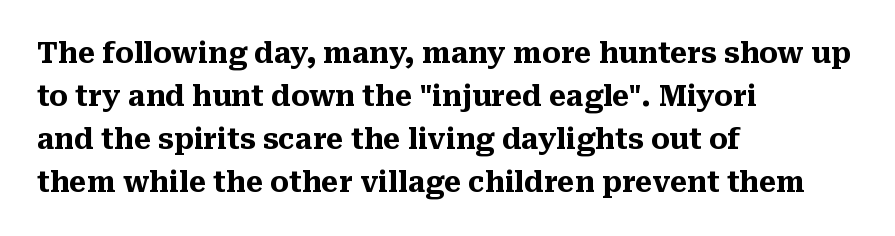
Q: Is the text bold? A: Yes.
Q: Is the text italic (slanted)? A: No, it is upright.
Q: Is the typeface a serif or a sans-serif typeface? A: Serif.
Q: Is the text underlined? A: No.
Q: How is the paragraph aligned? A: Left-aligned.
Q: Is the spacing between letters normal or unusually wide? A: Normal.
Q: Is the spacing between lines tight, normal or loose? A: Normal.
Q: Width (condensed, normal, or wide)? A: Normal.
Q: Stroke contrast? A: Medium.
Q: x-height? A: Medium.
Q: Monospaced? A: No.
